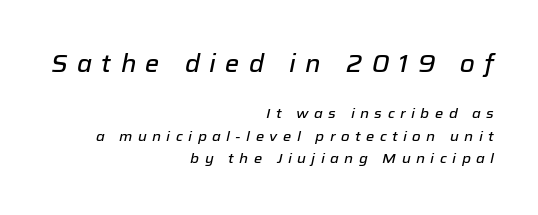
The image shows 24 px text type, italic (leaning right); set right-aligned, normal line spacing (1.62x), unusually wide letter spacing (+0.39 em), not underlined; the first (top) block is 1.71x larger.
